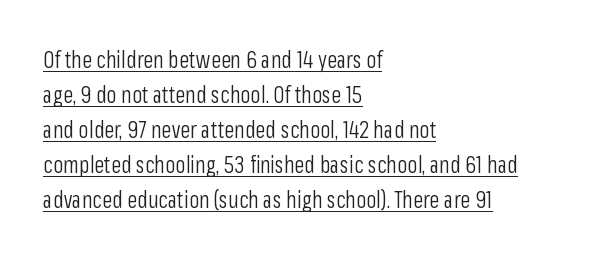
The lines sit at an ordinary, default distance from one another. Nothing heavy about these letters — not bold at all. Notice how the passage keeps a crisp vertical edge on the left only. Is there any slant? The stems are plumb.
